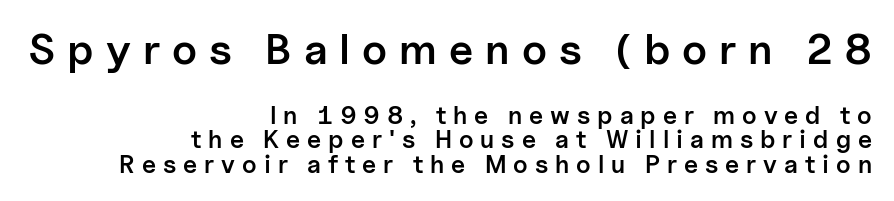
Each letter's strokes conclude bluntly, with no projecting serifs. The text block is weighted toward the right margin, trailing off unevenly leftward. Reading down the column, the eye jumps only a short way to each next line. Each letter keeps its own natural width here, so spacing adapts to shape. The face used here is rendered with a markedly widened letterfit.
